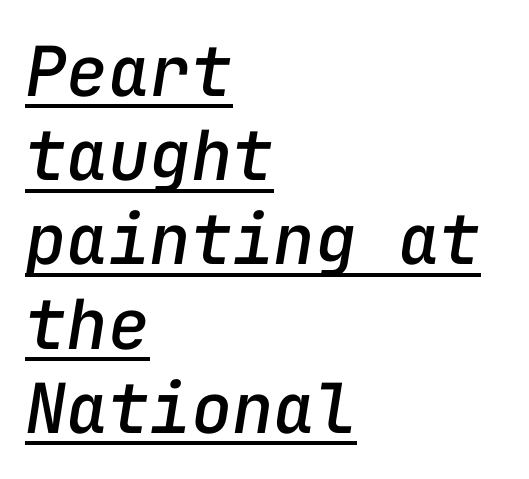
{"italic": "yes", "lean": "right", "slant_degrees": 9, "width": "normal", "stroke_contrast": "low", "x_height": "medium", "monospaced": "yes", "underline": "yes", "align": "left", "line_spacing_ratio": 1.22, "letter_spacing": "normal", "letter_spacing_em": 0.0, "glyph_px": 69}
